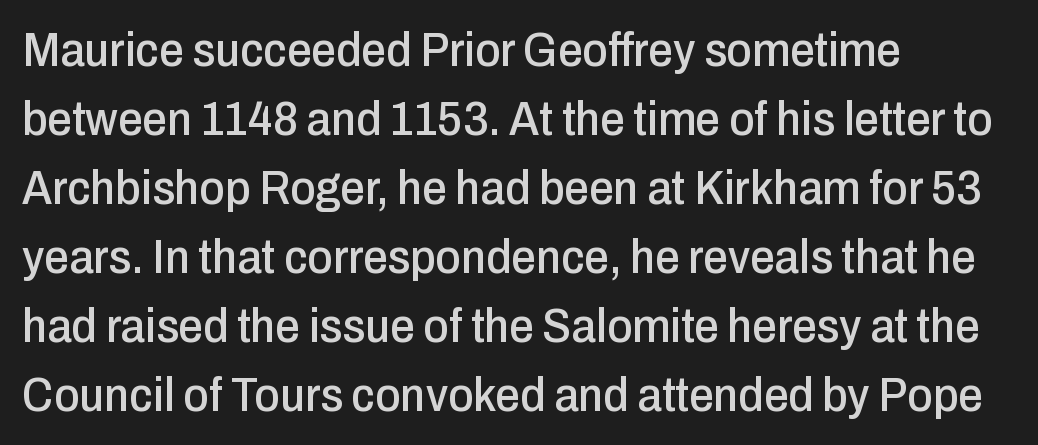
Each letter keeps its own natural width here, so spacing adapts to shape. A roman cut, with each character standing at attention. Line starts are locked; line ends wander. Unlike a traditional serif, this face leaves its strokes unadorned. In terms of letterspacing, this is plain default setting.
